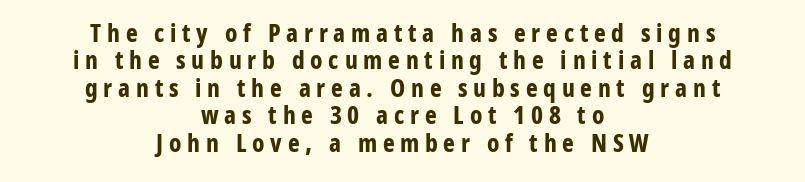
The image shows 25 px bold type, upright; set centered, tight line spacing (1.1x), unusually wide letter spacing (+0.23 em), not underlined.
